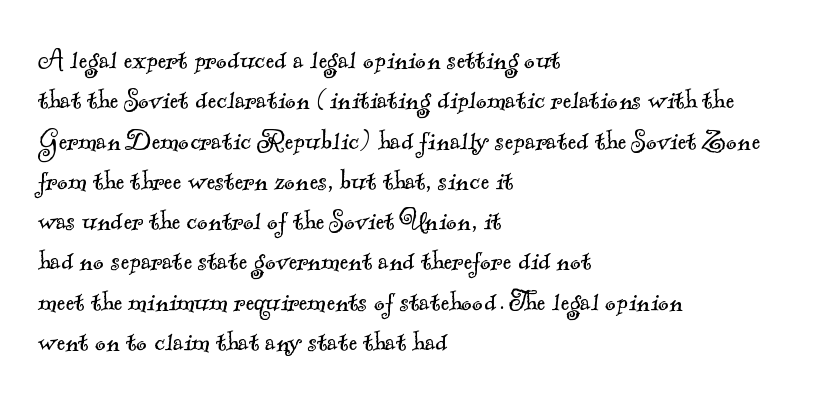
The image shows 33 px light serif type; set left-aligned, line spacing 1.22x, normal letter spacing, not underlined; a small x-height.
